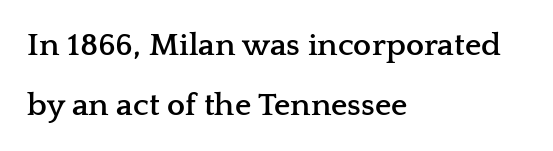
{"serif": "yes", "italic": "no", "bold": "yes", "weight": "semibold", "width": "wide", "stroke_contrast": "low", "x_height": "medium", "monospaced": "no", "underline": "no", "align": "left", "line_spacing_ratio": 1.86, "letter_spacing": "normal", "letter_spacing_em": 0.0, "glyph_px": 32}
